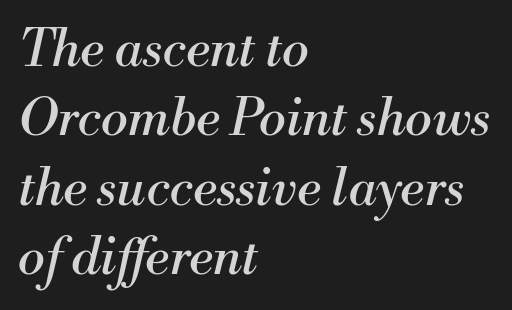
{"serif": "yes", "italic": "yes", "lean": "right", "slant_degrees": 13, "bold": "no", "weight": "regular", "width": "normal", "stroke_contrast": "medium", "x_height": "small", "monospaced": "no", "underline": "no", "align": "left", "line_spacing": "normal", "line_spacing_ratio": 1.36, "letter_spacing": "normal", "letter_spacing_em": 0.0, "glyph_px": 51}
